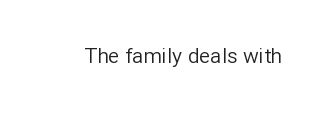
The passage shown is not underscored anywhere. The font's upright variant was chosen for this text. Stems here are at most as thick as an everyday book face. Observe the ordinary spacing: letters are neighbours, not strangers.
